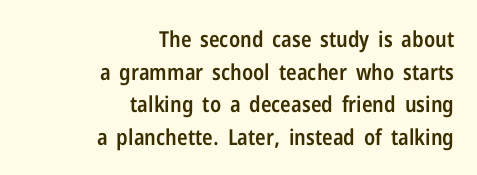
The image shows 22 px text type, upright; set right-aligned, normal line spacing (1.48x), normal letter spacing, not underlined.
